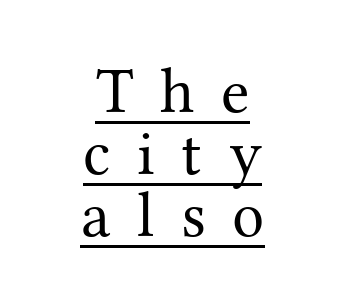
{"serif": "yes", "italic": "no", "bold": "no", "weight": "regular", "width": "normal", "stroke_contrast": "medium", "x_height": "medium", "monospaced": "no", "underline": "yes", "align": "center", "line_spacing": "tight", "line_spacing_ratio": 0.97, "letter_spacing": "wide", "letter_spacing_em": 0.42, "glyph_px": 64}
